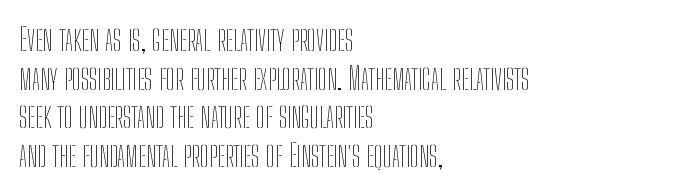
Quick note: underline off. Notice how the passage keeps a crisp vertical edge on the left only. Designer's note — italics off, roman on. The strokes carry an ordinary text weight at most. These lines are rendered in a variable-pitch font.
